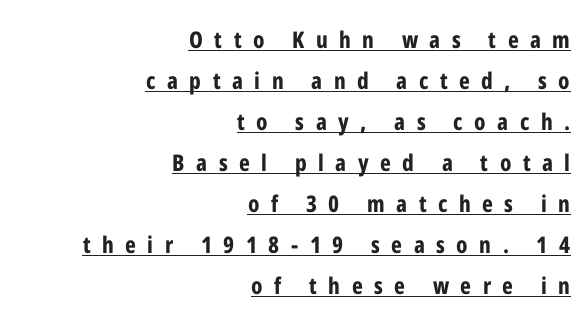
{"italic": "no", "bold": "yes", "underline": "yes", "align": "right", "line_spacing_ratio": 1.78, "letter_spacing": "wide", "letter_spacing_em": 0.5, "glyph_px": 23}
